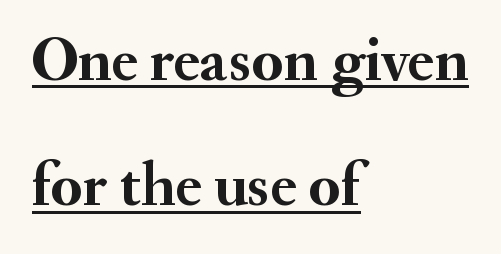
Q: Is the text bold? A: Yes.
Q: Is the text italic (slanted)? A: No, it is upright.
Q: Is the typeface a serif or a sans-serif typeface? A: Serif.
Q: Is the text underlined? A: Yes.
Q: How is the paragraph aligned? A: Left-aligned.
Q: Is the spacing between letters normal or unusually wide? A: Normal.
Q: Is the spacing between lines tight, normal or loose? A: Loose.
Q: Width (condensed, normal, or wide)? A: Normal.
Q: Stroke contrast? A: Medium.
Q: x-height? A: Small.
Q: Monospaced? A: No.
